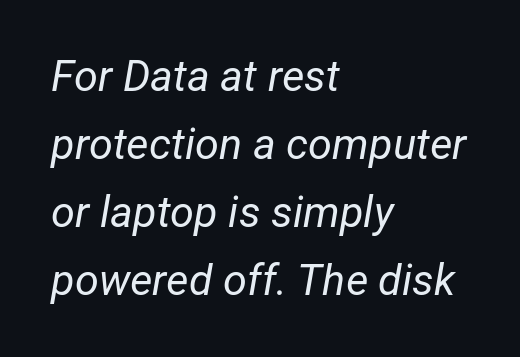
{"italic": "yes", "lean": "right", "slant_degrees": 12, "bold": "no", "weight": "regular", "width": "normal", "stroke_contrast": "low", "x_height": "medium", "monospaced": "no", "underline": "no", "align": "left", "line_spacing": "normal", "line_spacing_ratio": 1.58, "letter_spacing": "normal", "letter_spacing_em": 0.0, "glyph_px": 43}
